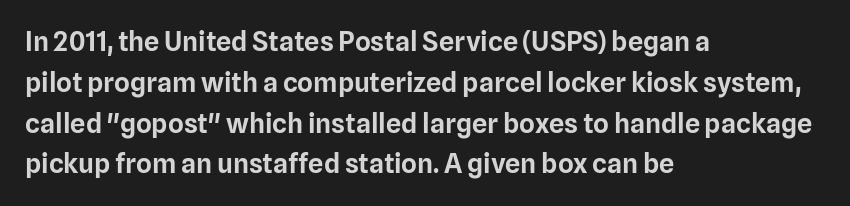
The typography opts for an upright posture over an oblique one. Descenders hang freely into open space. The rag falls on the right side of this text block. No extra tracking has been applied to these lines. Does the leading feel generous? No, just average.
